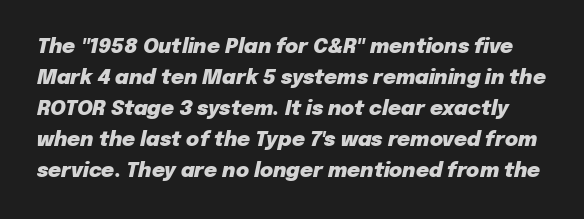
{"italic": "yes", "lean": "right", "slant_degrees": 12, "bold": "yes", "underline": "no", "line_spacing": "normal", "line_spacing_ratio": 1.55, "letter_spacing": "normal", "letter_spacing_em": 0.0, "glyph_px": 20}
